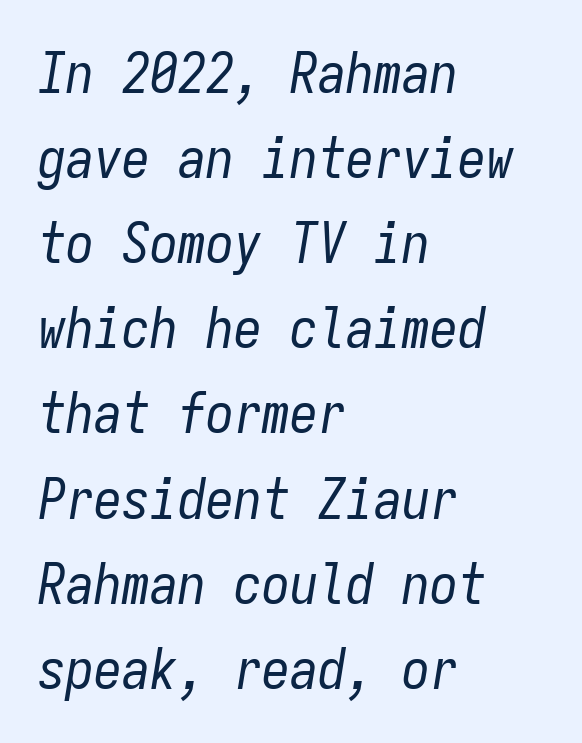
The image shows 56 px regular-weight, condensed type, italic (leaning right), monospaced; set left-aligned, normal line spacing (1.52x), normal letter spacing, not underlined; low stroke contrast and a medium x-height.
